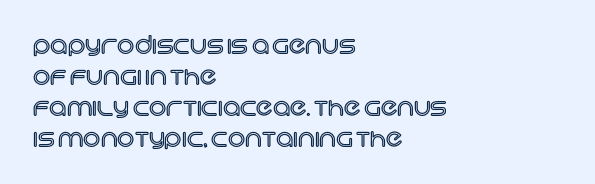
The rag falls on the right side of this text block. How would I describe the line gaps? Plain and ordinary. Ordinary non-slanted type is in use. The gaps between neighbouring characters are ordinary and unremarkable.
